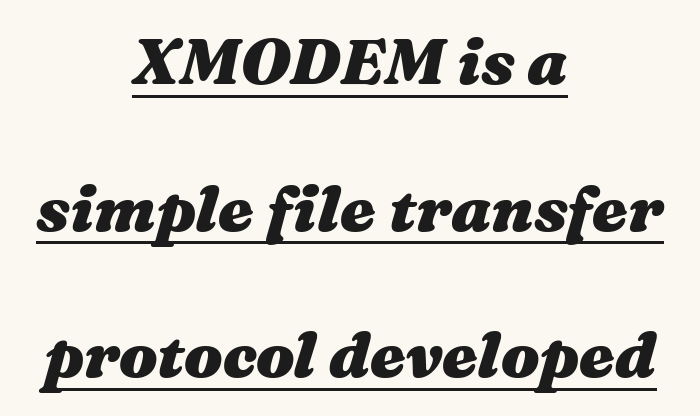
{"italic": "yes", "lean": "right", "slant_degrees": 16, "bold": "yes", "weight": "heavy", "width": "wide", "stroke_contrast": "medium", "x_height": "medium", "monospaced": "no", "underline": "yes", "align": "center", "line_spacing": "loose", "line_spacing_ratio": 2.29, "letter_spacing": "normal", "letter_spacing_em": 0.0, "glyph_px": 64}
